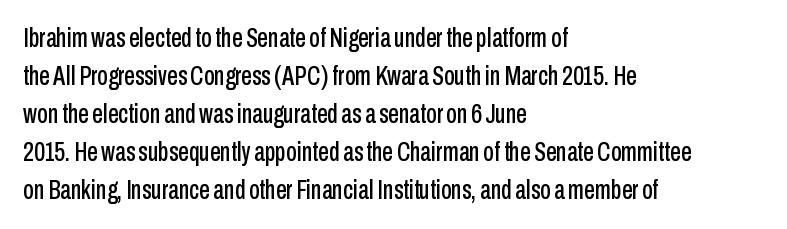
{"italic": "no", "underline": "no", "align": "left", "line_spacing": "normal", "line_spacing_ratio": 1.41, "letter_spacing": "normal", "letter_spacing_em": 0.0, "glyph_px": 27}
